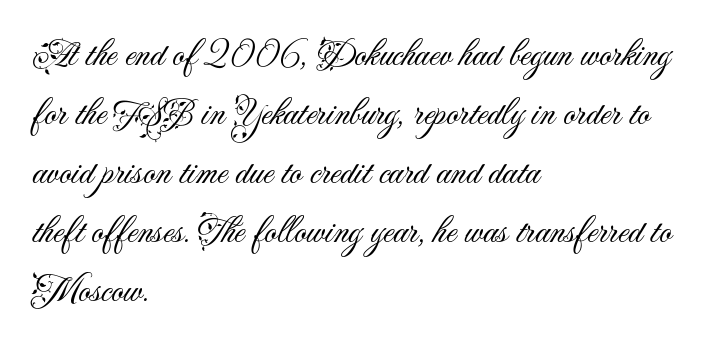
The image shows 38 px light sans-serif type; set left-aligned, normal line spacing (1.55x), normal letter spacing, not underlined; medium stroke contrast and a small x-height.
